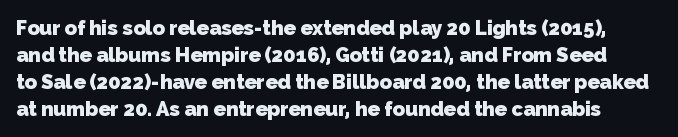
Q: Is the text bold? A: Yes.
Q: Is the text underlined? A: No.
Q: Is the spacing between letters normal or unusually wide? A: Normal.
Q: Is the spacing between lines tight, normal or loose? A: Normal.
